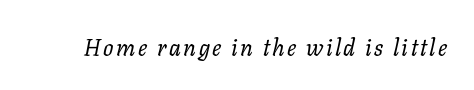
The image shows 23 px text type, italic (leaning right); set not underlined.
